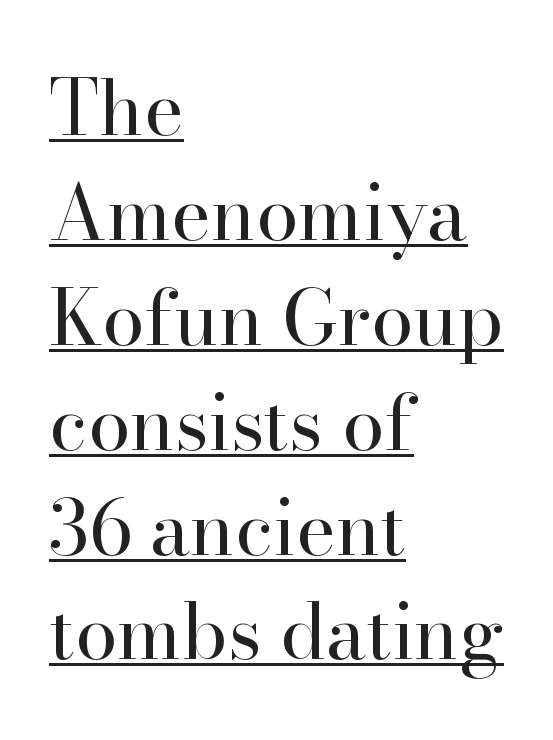
The image shows 76 px regular-weight serif type, upright; set left-aligned, normal line spacing (1.38x), normal letter spacing, underlined; high stroke contrast and a small x-height.
